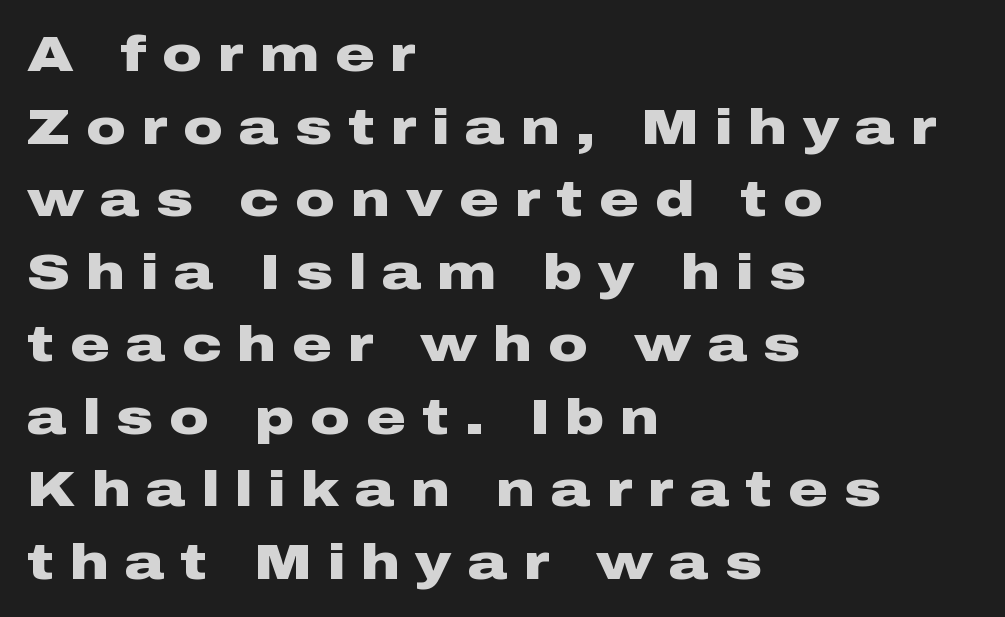
Q: Is the text bold? A: Yes.
Q: Is the text italic (slanted)? A: No, it is upright.
Q: Is the typeface a serif or a sans-serif typeface? A: Sans-serif.
Q: Is the text underlined? A: No.
Q: How is the paragraph aligned? A: Left-aligned.
Q: Is the spacing between letters normal or unusually wide? A: Unusually wide.
Q: Is the spacing between lines tight, normal or loose? A: Normal.
Q: Width (condensed, normal, or wide)? A: Wide.
Q: Stroke contrast? A: Low.
Q: x-height? A: Medium.
Q: Monospaced? A: No.
